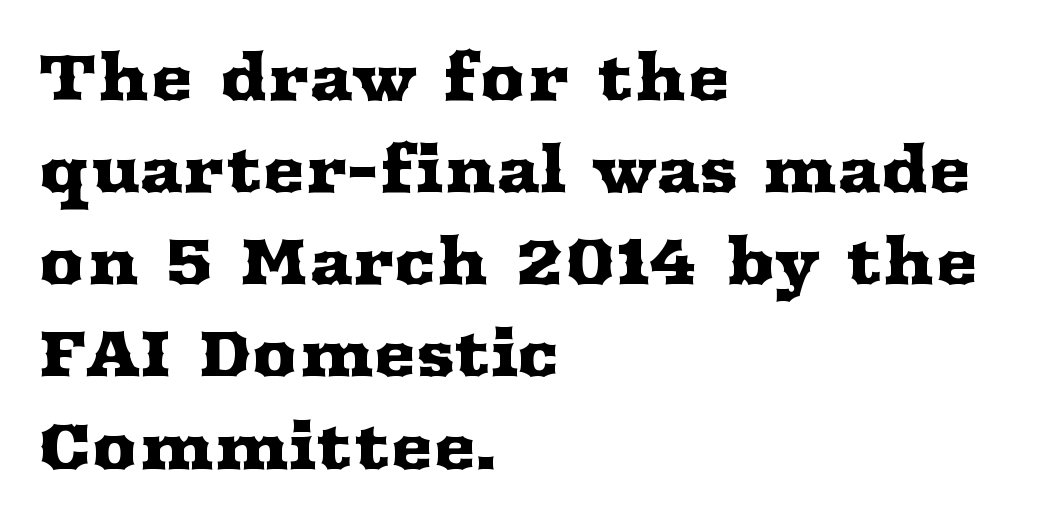
Q: Is the text italic (slanted)? A: No, it is upright.
Q: Is the typeface a serif or a sans-serif typeface? A: Serif.
Q: Is the text underlined? A: No.
Q: How is the paragraph aligned? A: Left-aligned.
Q: Is the spacing between letters normal or unusually wide? A: Normal.
Q: Is the spacing between lines tight, normal or loose? A: Normal.
Q: Width (condensed, normal, or wide)? A: Wide.
Q: Stroke contrast? A: Medium.
Q: x-height? A: Medium.
Q: Monospaced? A: No.
